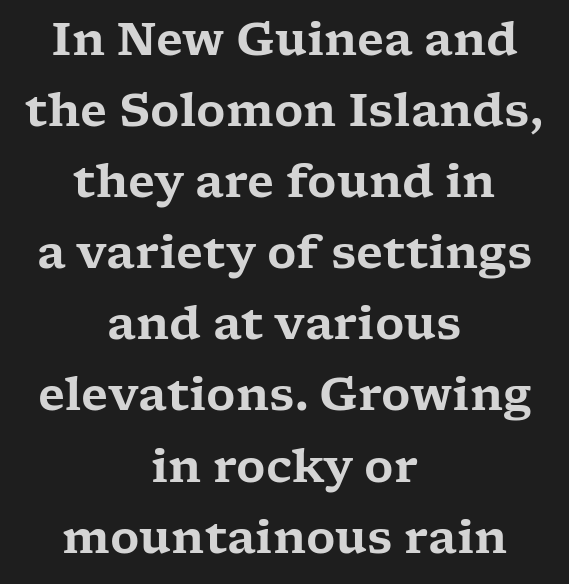
The image shows 45 px wide serif type, upright; set centered, normal line spacing (1.58x), normal letter spacing, not underlined; low stroke contrast and a medium x-height.
